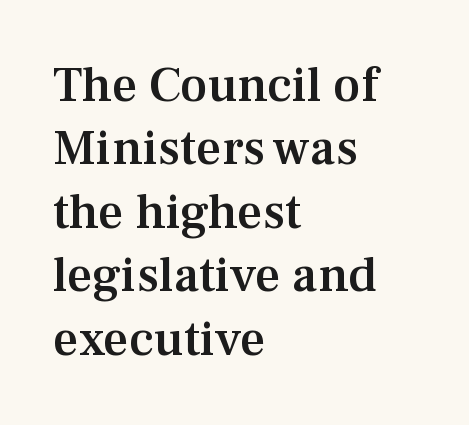
Line starts are locked; line ends wander. Successive baselines arrive at the customary interval. You can tell it's not italic because the verticals are truly vertical. The words here are not underlined. The horizontal fit of the characters is conventional and even.
